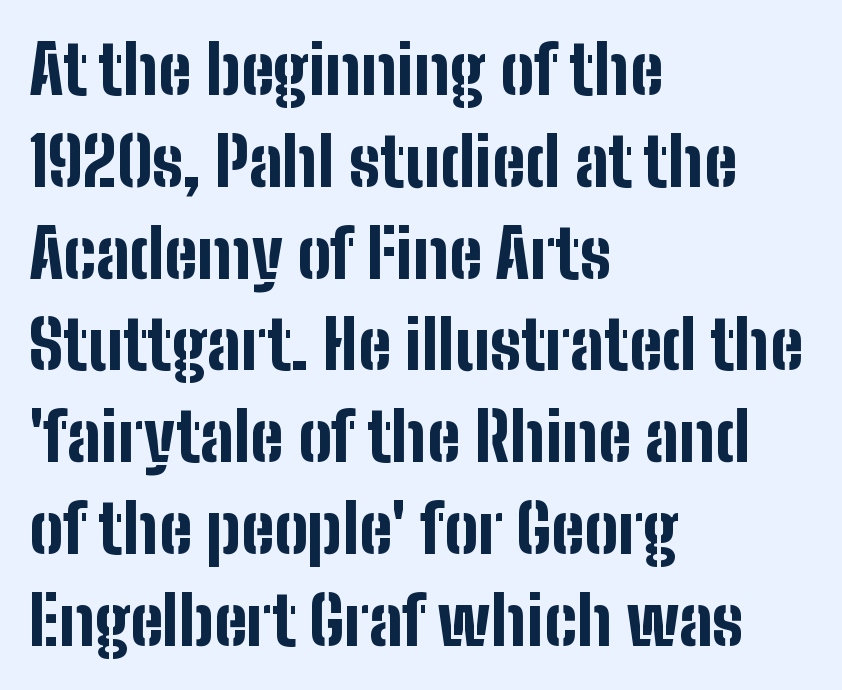
Words appear dense and cohesive because spacing is normal. The lines are quadded left. Heavy, bold letterforms. The glyphs in this specimen are sans serif.
